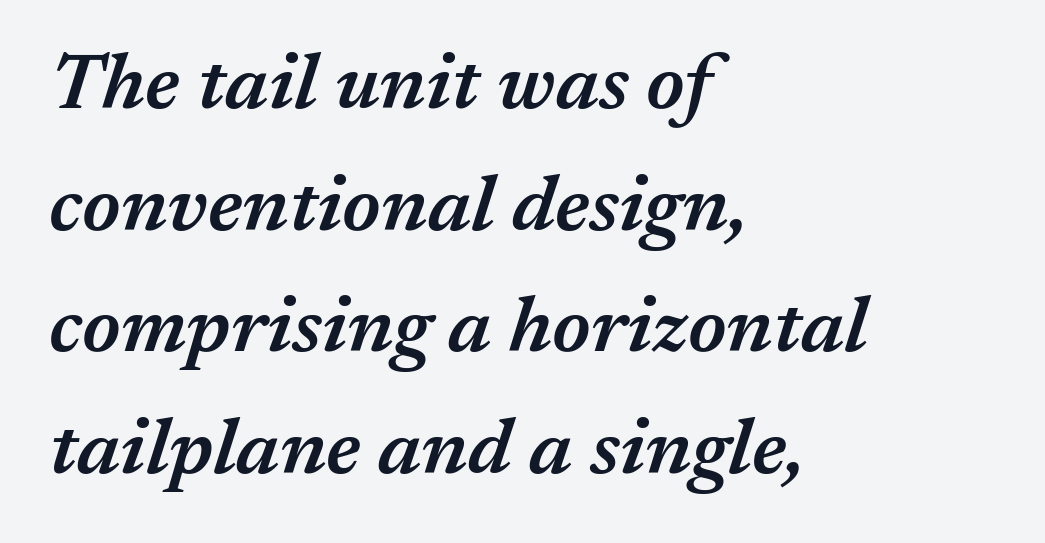
{"italic": "yes", "lean": "right", "slant_degrees": 17, "bold": "semi", "weight": "semibold", "width": "normal", "stroke_contrast": "medium", "x_height": "medium", "monospaced": "no", "underline": "no", "align": "left", "line_spacing": "normal", "line_spacing_ratio": 1.54, "letter_spacing": "normal", "letter_spacing_em": 0.0, "glyph_px": 79}
